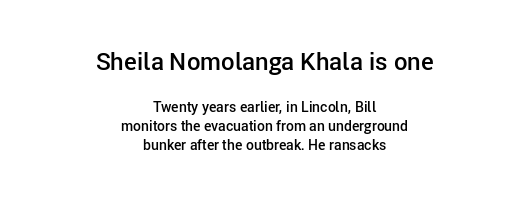
Q: Is the text bold? A: Semi-bold.
Q: Is the text italic (slanted)? A: No, it is upright.
Q: Is the text underlined? A: No.
Q: How is the paragraph aligned? A: Centered.
Q: Is the spacing between letters normal or unusually wide? A: Normal.
Q: Is the spacing between lines tight, normal or loose? A: Normal.
Q: Which block of text is set in a larger size, the first (top) or the second (bottom)? A: The first (top) one.
